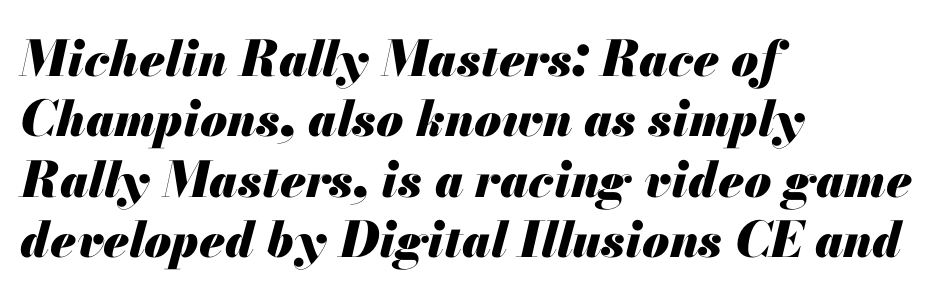
These lines are set flush left with a ragged right edge. In terms of weight, the rendering is a true, heavy bold. Note the varied advance widths — an 'i' is clearly narrower than an 'm'. Characters are canted at an angle relative to the baseline's perpendicular.
